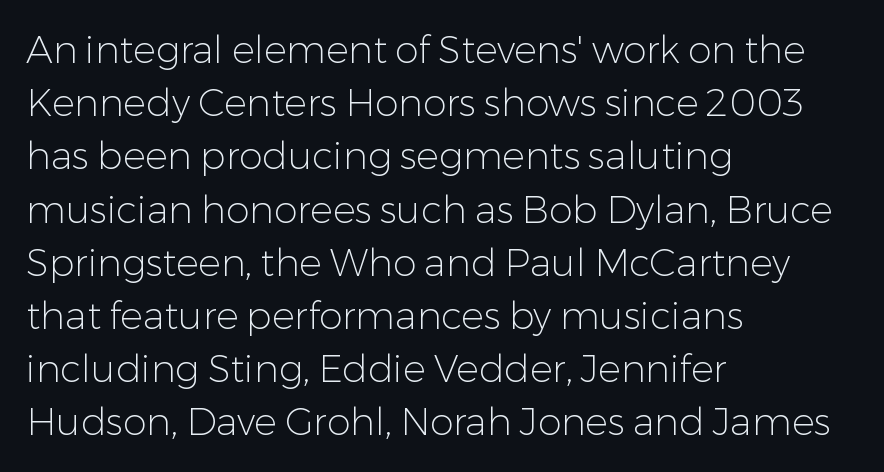
Q: Is the text bold? A: No.
Q: Is the text italic (slanted)? A: No, it is upright.
Q: Is the typeface a serif or a sans-serif typeface? A: Sans-serif.
Q: Is the text underlined? A: No.
Q: How is the paragraph aligned? A: Left-aligned.
Q: Is the spacing between letters normal or unusually wide? A: Normal.
Q: Is the spacing between lines tight, normal or loose? A: Normal.
Q: Width (condensed, normal, or wide)? A: Normal.
Q: Stroke contrast? A: Low.
Q: x-height? A: Medium.
Q: Monospaced? A: No.
